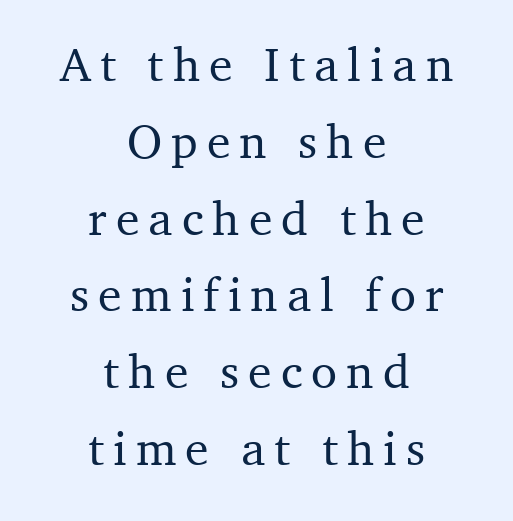
Is there much room between lines? A standard amount, neither cramped nor airy. A student would call this center alignment; a typographer would say set centered. It's the straight-up-and-down kind of type. This sample has the flowing, uneven cadence of proportional lettering. Quick note: underline off. The typeface chosen for these lines features serifs.
